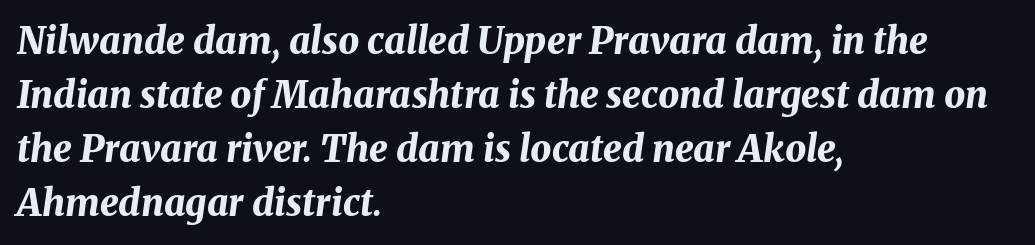
Tracking here is standard; glyphs follow each other at the usual distance. The rows are spaced the way most documents space them. Each glyph is drawn with heavy, bold strokes. These lines are set flush left with a ragged right edge.
